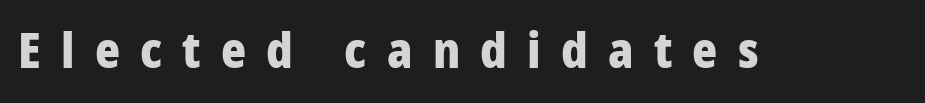
{"serif": "no", "italic": "no", "bold": "yes", "weight": "heavy", "width": "condensed", "stroke_contrast": "low", "x_height": "large", "monospaced": "no", "underline": "no", "letter_spacing": "wide", "letter_spacing_em": 0.42, "glyph_px": 48}
